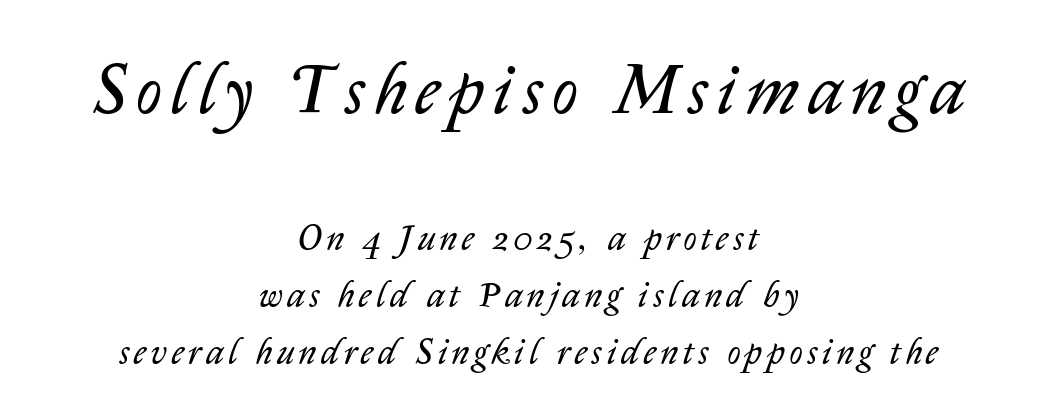
{"italic": "yes", "lean": "right", "slant_degrees": 14, "bold": "no", "weight": "regular", "width": "normal", "stroke_contrast": "low", "x_height": "medium", "monospaced": "no", "underline": "no", "align": "center", "line_spacing": "normal", "line_spacing_ratio": 1.58, "larger_block": "first", "size_ratio": 1.97, "glyph_px": 71}
